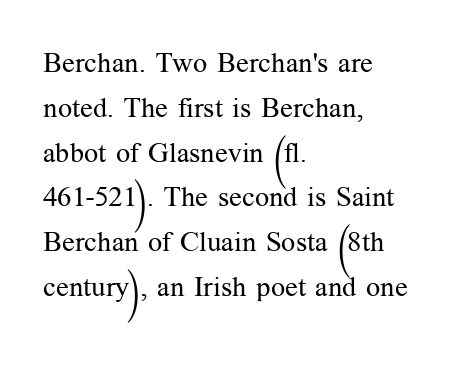
Q: Is the text bold? A: No.
Q: Is the text italic (slanted)? A: No, it is upright.
Q: Is the typeface a serif or a sans-serif typeface? A: Serif.
Q: Is the text underlined? A: No.
Q: How is the paragraph aligned? A: Left-aligned.
Q: Is the spacing between letters normal or unusually wide? A: Normal.
Q: Is the spacing between lines tight, normal or loose? A: Normal.
Q: Width (condensed, normal, or wide)? A: Normal.
Q: Stroke contrast? A: Medium.
Q: x-height? A: Medium.
Q: Monospaced? A: No.
